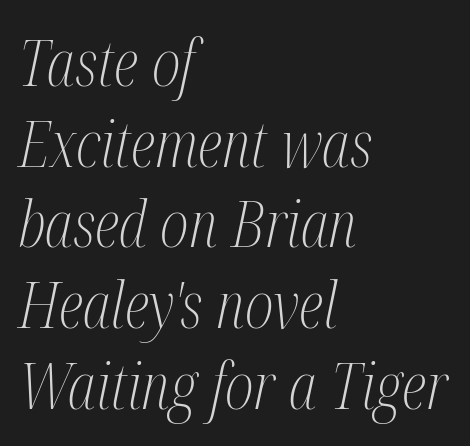
The image shows 63 px light, condensed serif type, italic (leaning right); set left-aligned, normal line spacing (1.28x), normal letter spacing, not underlined; medium stroke contrast and a medium x-height.
